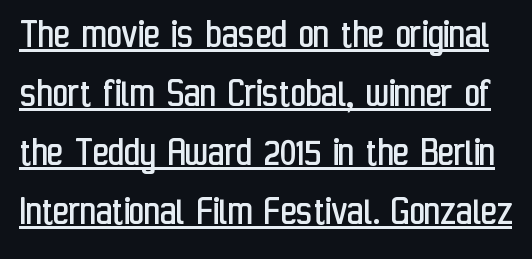
{"serif": "no", "italic": "no", "bold": "no", "weight": "regular", "width": "condensed", "stroke_contrast": "low", "x_height": "medium", "monospaced": "no", "underline": "yes", "line_spacing": "normal", "line_spacing_ratio": 1.37, "letter_spacing": "normal", "letter_spacing_em": 0.0, "glyph_px": 43}
